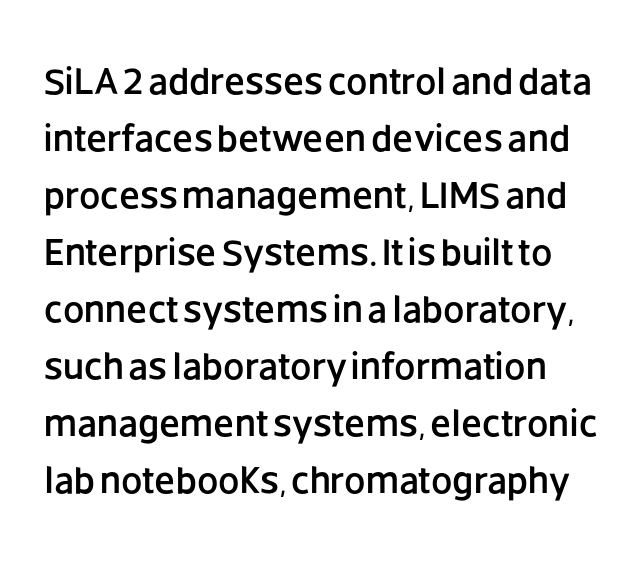
Q: Is the text italic (slanted)? A: No, it is upright.
Q: Is the typeface a serif or a sans-serif typeface? A: Sans-serif.
Q: Is the text underlined? A: No.
Q: Is the spacing between letters normal or unusually wide? A: Normal.
Q: Is the spacing between lines tight, normal or loose? A: Normal.
Q: Width (condensed, normal, or wide)? A: Normal.
Q: Stroke contrast? A: Low.
Q: x-height? A: Large.
Q: Monospaced? A: No.
